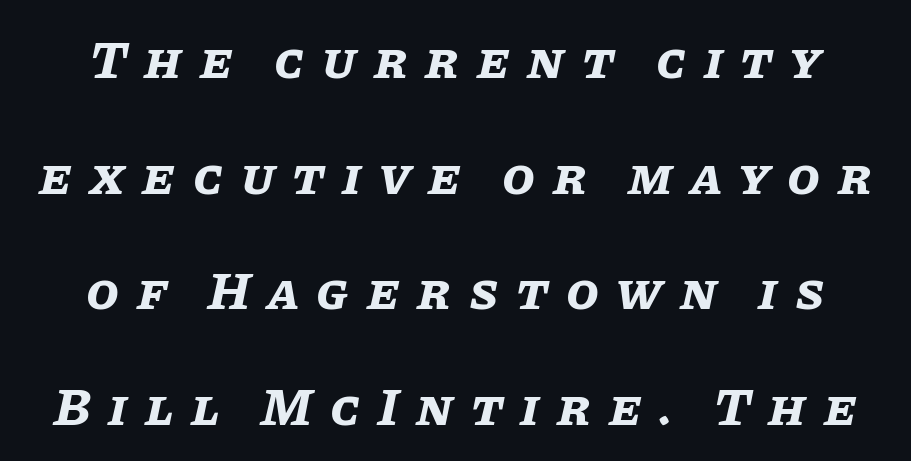
{"italic": "yes", "lean": "right", "slant_degrees": 11, "bold": "yes", "weight": "bold", "width": "normal", "stroke_contrast": "low", "x_height": "large", "monospaced": "no", "underline": "no", "align": "center", "line_spacing": "loose", "line_spacing_ratio": 2.18, "letter_spacing": "wide", "letter_spacing_em": 0.33, "glyph_px": 53}
